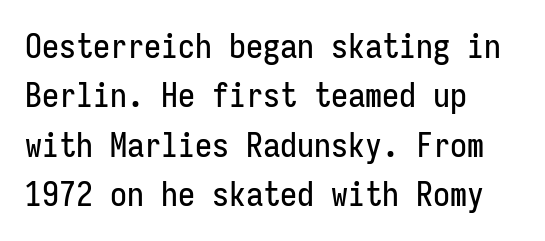
The image shows 34 px condensed sans-serif type, upright, monospaced; set left-aligned, normal line spacing (1.45x), normal letter spacing, not underlined; low stroke contrast and a medium x-height.
